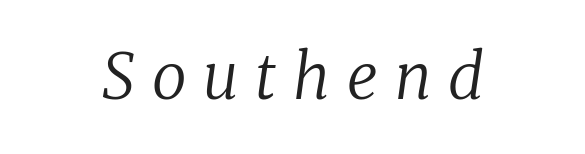
The rendering inserts visible extra space after every character. Letterform terminals end in serifs throughout the passage. Think standard paragraph weight, or any step lighter than that. Just letters on the line, the space beneath them empty. Looks like regular typesetting: each glyph gets only the width it needs.
